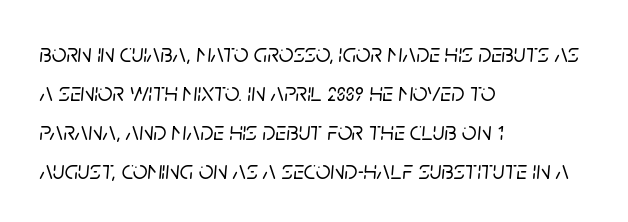
The image shows 26 px text type, italic (leaning right); set left-aligned, normal line spacing (1.5x), normal letter spacing, not underlined.
